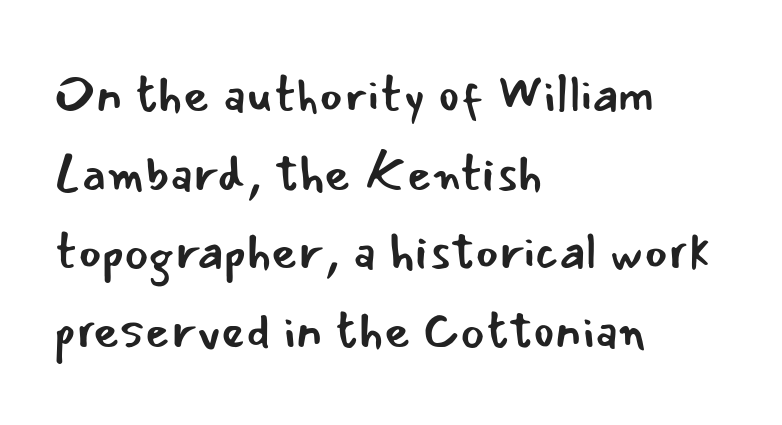
The image shows 51 px regular-weight sans-serif type, upright; set left-aligned, normal line spacing (1.54x), normal letter spacing, not underlined; low stroke contrast and a small x-height.
